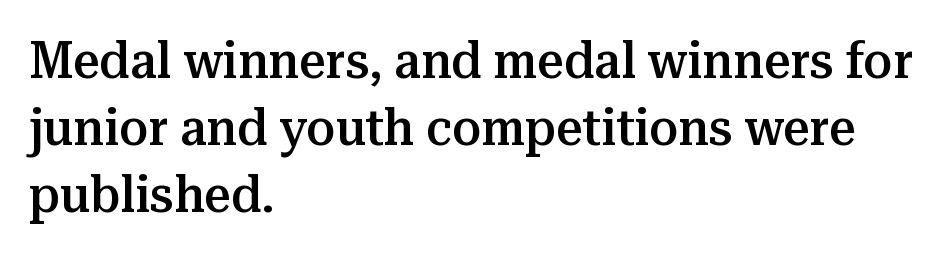
Q: Is the text bold? A: Semi-bold.
Q: Is the text italic (slanted)? A: No, it is upright.
Q: Is the typeface a serif or a sans-serif typeface? A: Serif.
Q: Is the text underlined? A: No.
Q: How is the paragraph aligned? A: Left-aligned.
Q: Is the spacing between letters normal or unusually wide? A: Normal.
Q: Is the spacing between lines tight, normal or loose? A: Normal.
Q: Width (condensed, normal, or wide)? A: Normal.
Q: Stroke contrast? A: Medium.
Q: x-height? A: Medium.
Q: Monospaced? A: No.
